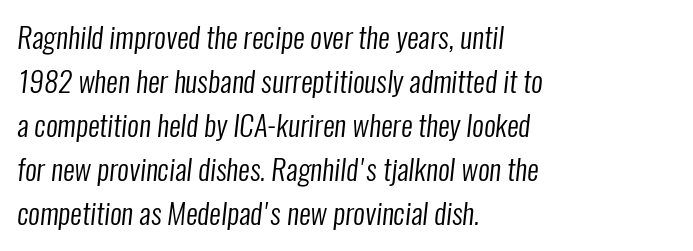
The image shows 29 px regular-weight, condensed sans-serif type; set left-aligned, normal line spacing (1.52x), normal letter spacing, not underlined; low stroke contrast and a medium x-height.
